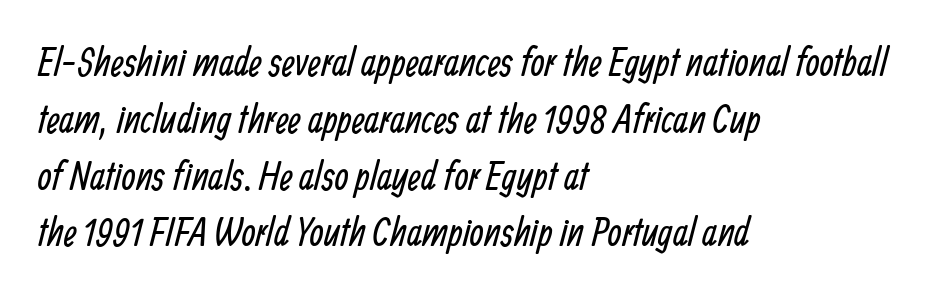
The image shows 40 px regular-weight, condensed sans-serif type; set left-aligned, normal line spacing (1.42x), normal letter spacing, not underlined; low stroke contrast and a medium x-height.
